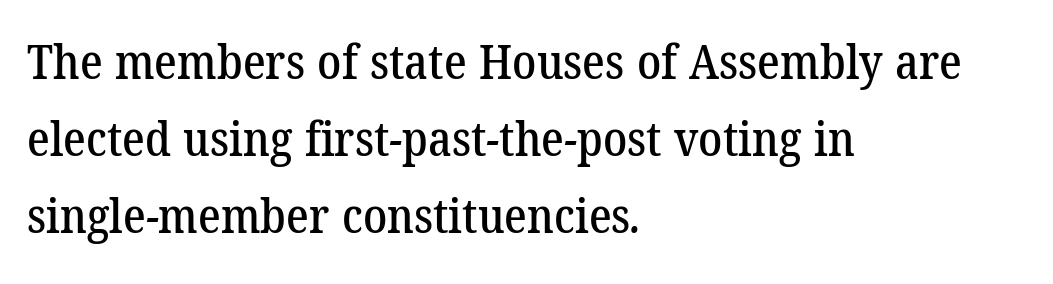
Q: Is the typeface a serif or a sans-serif typeface? A: Serif.
Q: Is the text underlined? A: No.
Q: How is the paragraph aligned? A: Left-aligned.
Q: Is the spacing between letters normal or unusually wide? A: Normal.
Q: Is the spacing between lines tight, normal or loose? A: Normal.
Q: Width (condensed, normal, or wide)? A: Normal.
Q: Stroke contrast? A: Low.
Q: x-height? A: Medium.
Q: Monospaced? A: No.
